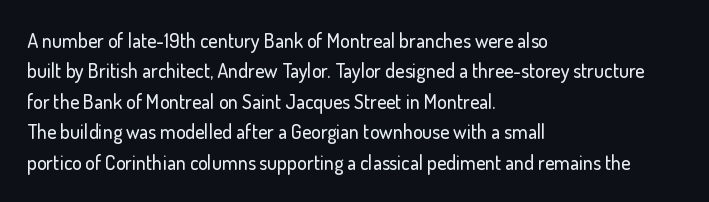
The image shows 20 px text type, upright; set left-aligned, normal line spacing (1.52x), normal letter spacing, not underlined.
